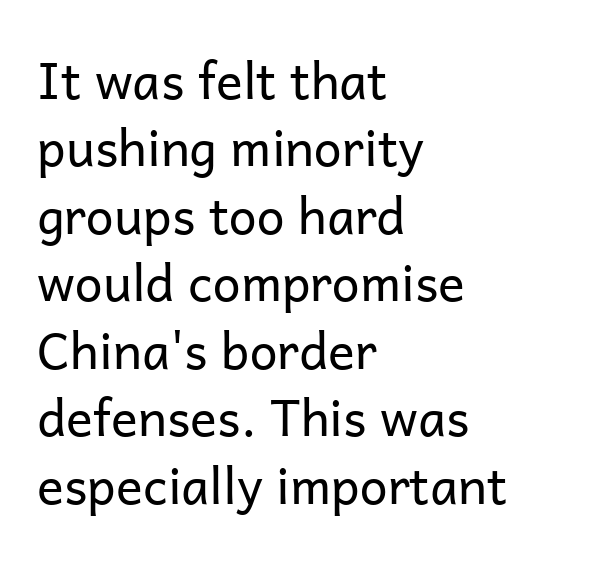
The rendering uses natural spacing where letterforms have individual widths. Heaviness? Minimal to ordinary, like unemphasized prose. Descender tails drop into unmarked territory. Nothing unusual about the tracking: characters are spaced as the font intends.
